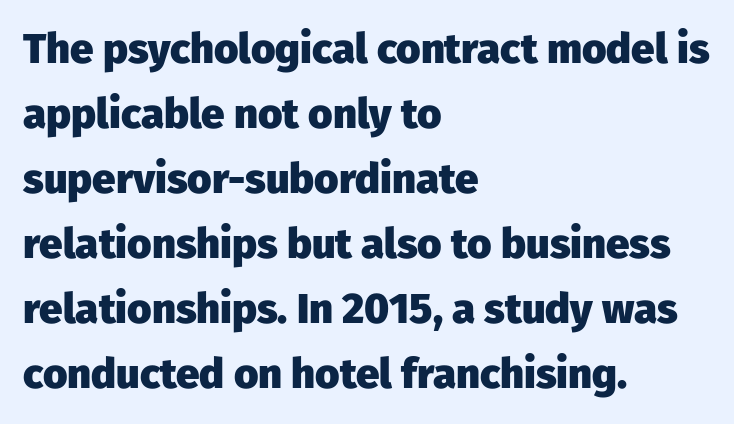
Ascenders rise straight up at ninety degrees. One-word summary of the alignment: left. Words float on clear page, feet unadorned. Each glyph is drawn with heavy, bold strokes. Character widths vary here, with narrow letters taking less room than wide ones. The rendering uses a moderate line-height, typical for paragraphs.
